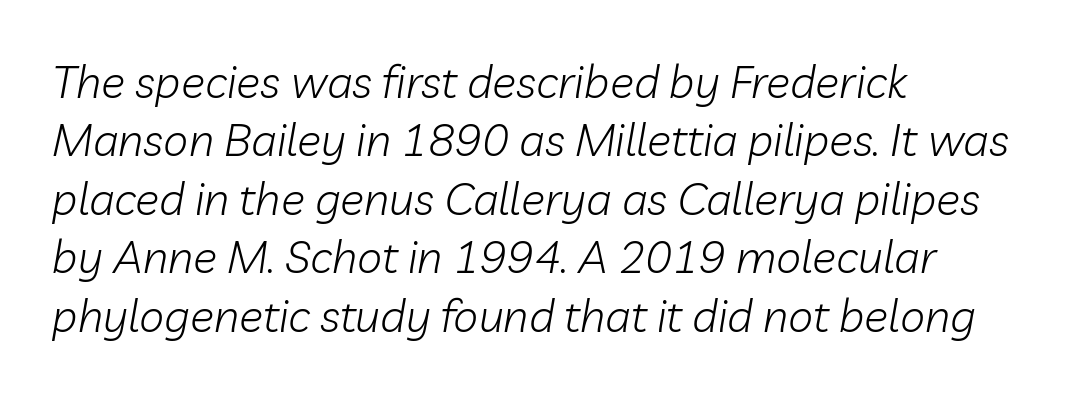
The image shows 45 px light type, italic (leaning right); set left-aligned, normal line spacing (1.3x), normal letter spacing, not underlined; low stroke contrast and a medium x-height.
